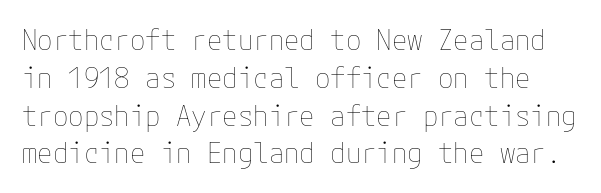
Q: Is the text bold? A: No.
Q: Is the text italic (slanted)? A: No, it is upright.
Q: Is the text underlined? A: No.
Q: Is the spacing between letters normal or unusually wide? A: Normal.
Q: Is the spacing between lines tight, normal or loose? A: Normal.
Q: Width (condensed, normal, or wide)? A: Normal.
Q: Stroke contrast? A: Low.
Q: x-height? A: Medium.
